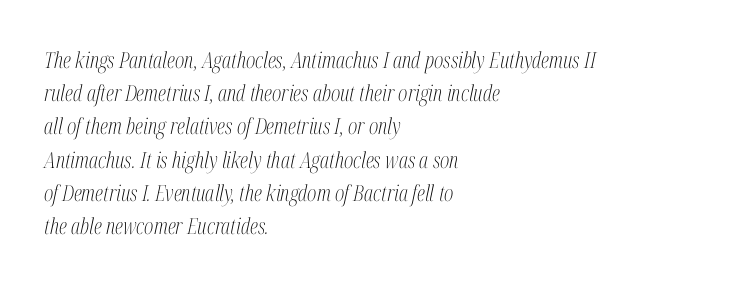
Caption: multi-line text, flush left, ragged right. The rendering uses a moderate line-height, typical for paragraphs. This reads as an unemphasized weight, regular at the heaviest. Designer's note — italics engaged. Letters rest on an invisible, unmarked baseline.
